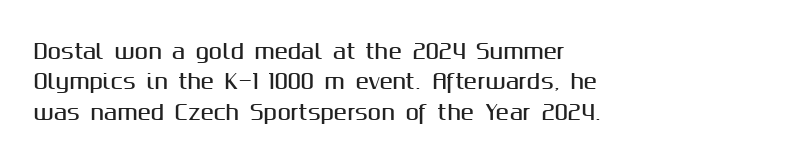
The image shows 20 px text type, upright; set left-aligned, normal line spacing (1.52x), normal letter spacing, not underlined.
